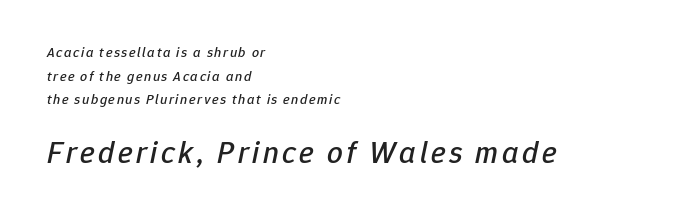
Small over large — that's the arrangement of the two blocks here. A typesetter would call this proportional, since set widths differ per character. Compared with typical paragraphs, the rows here are spaced about the same. Beneath every word, the page is bare.
